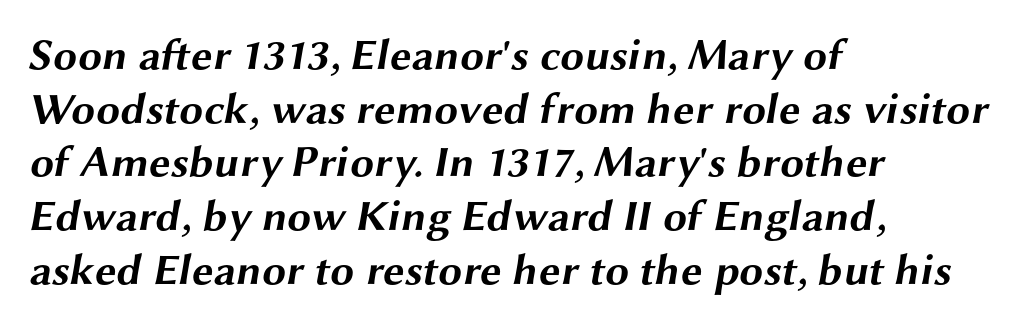
Q: Is the text bold? A: Yes.
Q: Is the typeface a serif or a sans-serif typeface? A: Sans-serif.
Q: Is the text underlined? A: No.
Q: How is the paragraph aligned? A: Left-aligned.
Q: Is the spacing between letters normal or unusually wide? A: Normal.
Q: Is the spacing between lines tight, normal or loose? A: Normal.
Q: Width (condensed, normal, or wide)? A: Wide.
Q: Stroke contrast? A: Medium.
Q: x-height? A: Medium.
Q: Monospaced? A: No.
